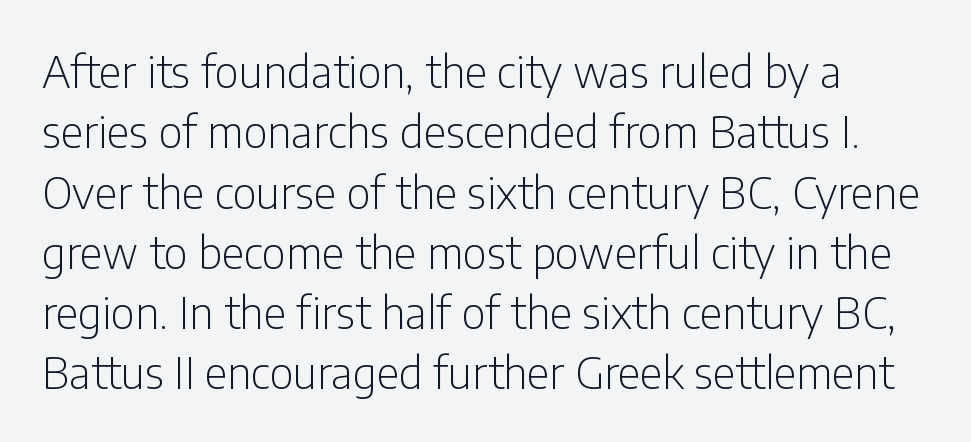
The image shows 44 px light, condensed sans-serif type, upright; set normal line spacing (1.37x), normal letter spacing, not underlined; low stroke contrast and a medium x-height.
